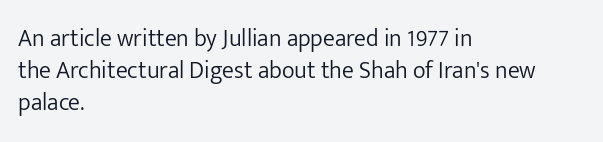
The image shows 24 px text type, upright; set left-aligned, normal line spacing (1.34x), normal letter spacing, not underlined.
